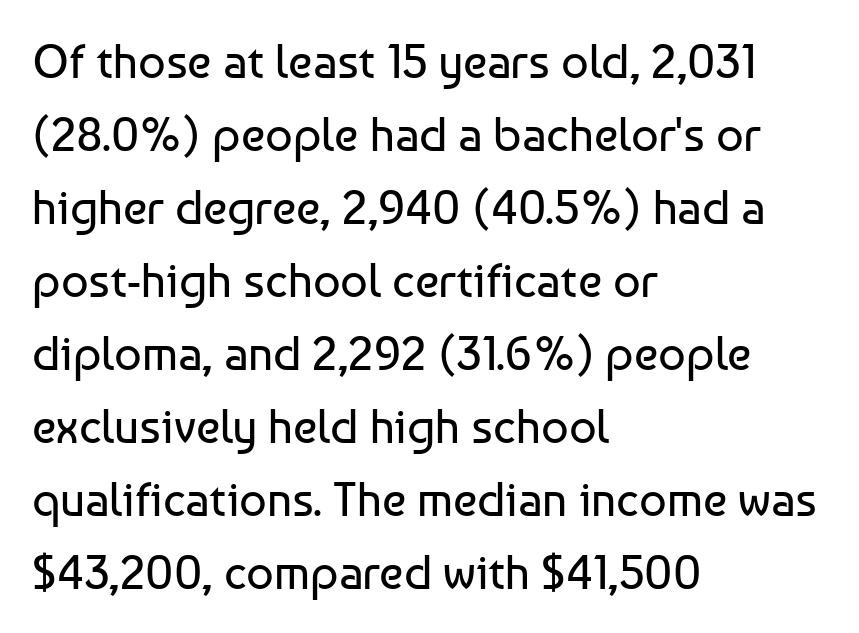
{"serif": "no", "italic": "no", "bold": "no", "weight": "regular", "width": "normal", "stroke_contrast": "low", "x_height": "medium", "monospaced": "no", "underline": "no", "align": "left", "line_spacing": "normal", "line_spacing_ratio": 1.52, "letter_spacing": "normal", "letter_spacing_em": 0.0, "glyph_px": 48}
